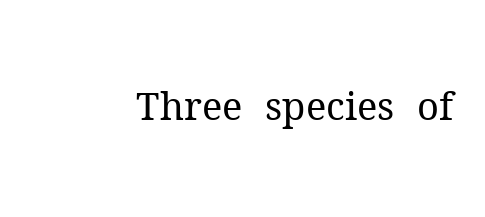
The image shows 38 px regular-weight serif type, upright; set normal letter spacing, not underlined; medium stroke contrast and a medium x-height.
